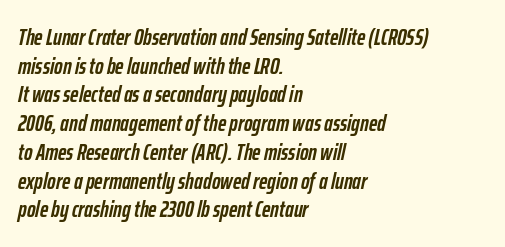
The image shows 23 px bold type, italic (leaning right); set left-aligned, normal line spacing (1.25x), normal letter spacing, not underlined.
